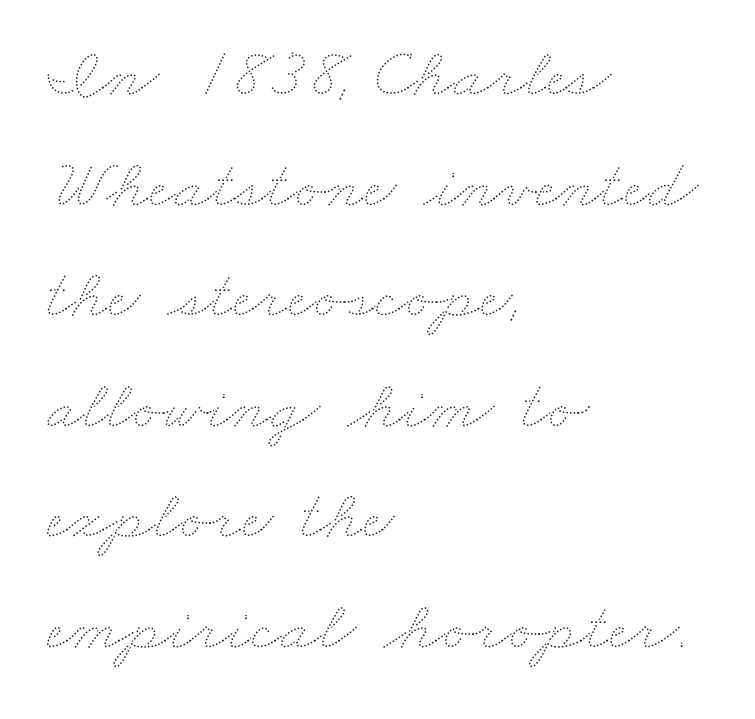
The image shows 70 px thin, wide type; set left-aligned, normal line spacing (1.58x), normal letter spacing, not underlined; medium stroke contrast and a small x-height.
